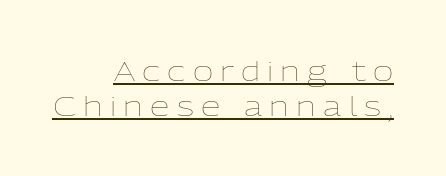
{"italic": "no", "bold": "no", "weight": "thin", "width": "normal", "stroke_contrast": "low", "x_height": "medium", "monospaced": "no", "underline": "yes", "align": "right", "line_spacing": "normal", "line_spacing_ratio": 1.25, "letter_spacing": "wide", "letter_spacing_em": 0.26, "glyph_px": 28}
